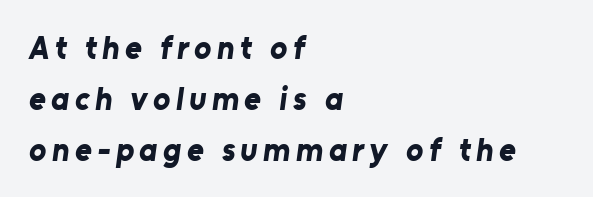
Note the varied advance widths — an 'i' is clearly narrower than an 'm'. Any mark beneath the type? The region is blank. Heft: maximum for text — a bold. Vertically, the passage feels balanced, rows spaced as you'd expect.
